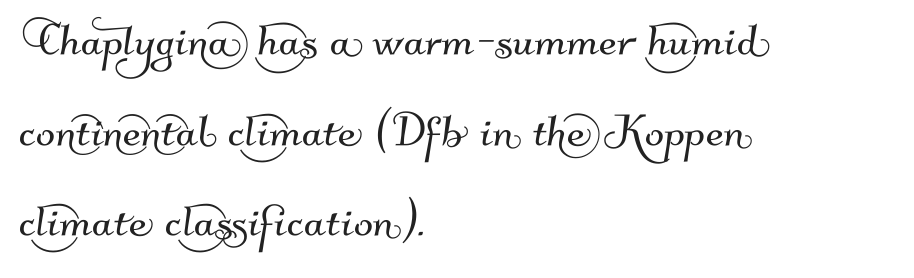
{"serif": "no", "width": "normal", "stroke_contrast": "medium", "x_height": "small", "monospaced": "no", "underline": "no", "align": "left", "line_spacing": "normal", "line_spacing_ratio": 1.59, "letter_spacing": "normal", "letter_spacing_em": 0.0, "glyph_px": 57}
